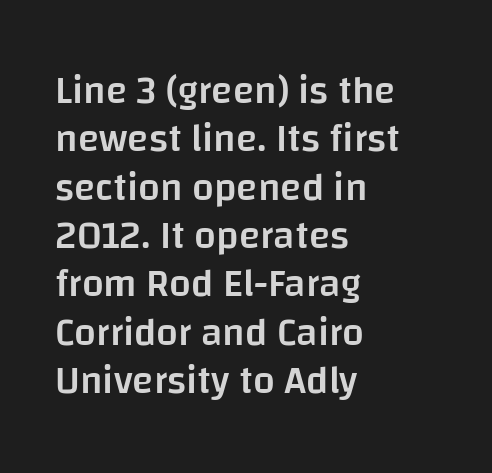
Underline: absent. This rendering uses left alignment, leaving the right contour irregular. Style check: upright. Regarding serifs, this sample does without them. Here the glyphs are tracked normally, forming tight word shapes. This is the in-between weight designers call semibold or demi.
